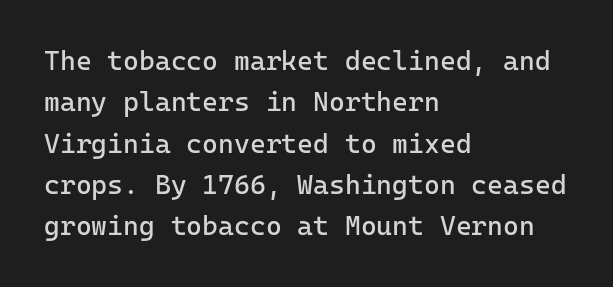
Q: Is the text bold? A: No.
Q: Is the text italic (slanted)? A: No, it is upright.
Q: Is the text underlined? A: No.
Q: How is the paragraph aligned? A: Left-aligned.
Q: Is the spacing between letters normal or unusually wide? A: Normal.
Q: Is the spacing between lines tight, normal or loose? A: Normal.
